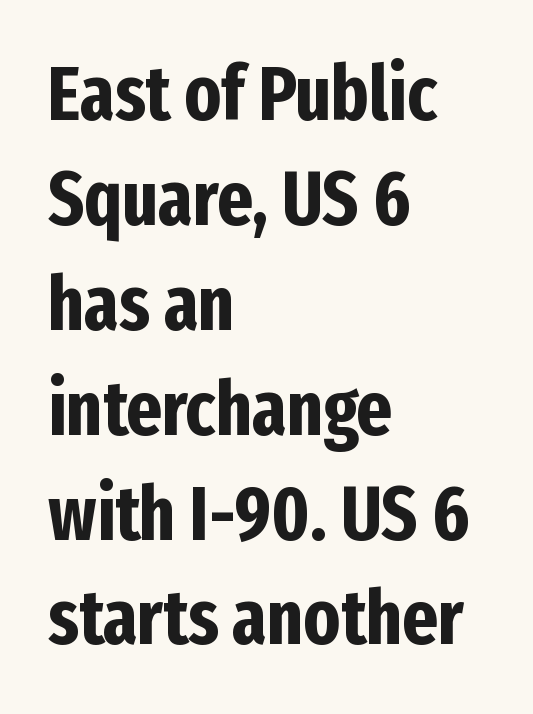
Q: Is the text bold? A: Yes.
Q: Is the text italic (slanted)? A: No, it is upright.
Q: Is the typeface a serif or a sans-serif typeface? A: Sans-serif.
Q: Is the text underlined? A: No.
Q: How is the paragraph aligned? A: Left-aligned.
Q: Is the spacing between letters normal or unusually wide? A: Normal.
Q: Is the spacing between lines tight, normal or loose? A: Normal.
Q: Width (condensed, normal, or wide)? A: Condensed.
Q: Stroke contrast? A: Low.
Q: x-height? A: Medium.
Q: Monospaced? A: No.
